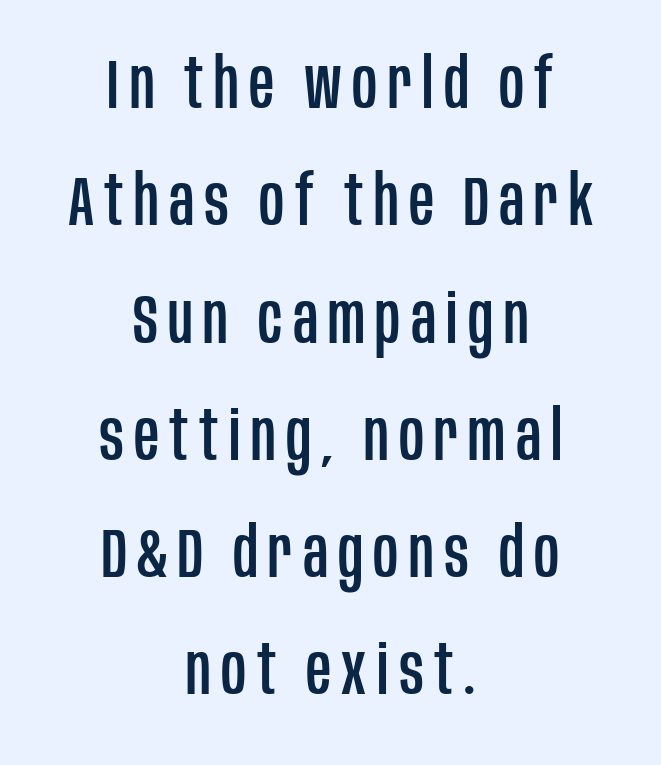
Q: Is the text italic (slanted)? A: No, it is upright.
Q: Is the typeface a serif or a sans-serif typeface? A: Sans-serif.
Q: Is the text underlined? A: No.
Q: How is the paragraph aligned? A: Centered.
Q: Is the spacing between lines tight, normal or loose? A: Normal.
Q: Width (condensed, normal, or wide)? A: Condensed.
Q: Stroke contrast? A: Low.
Q: x-height? A: Large.
Q: Monospaced? A: No.
